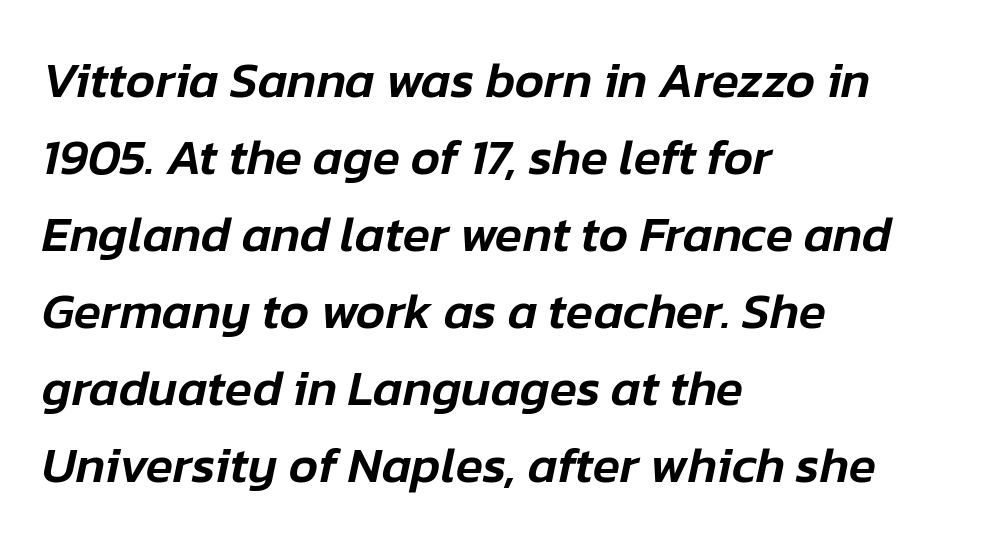
Standard letterfit; no display-style spreading of the glyphs. Compared with a centered layout, this one pins lines to the left instead. Words float on clear page, feet unadorned. Summary of vertical rhythm: regular, with standard interline spacing.
